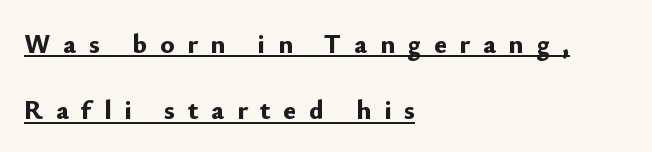
Q: Is the text bold? A: Yes.
Q: Is the text italic (slanted)? A: No, it is upright.
Q: Is the text underlined? A: Yes.
Q: How is the paragraph aligned? A: Left-aligned.
Q: Is the spacing between letters normal or unusually wide? A: Unusually wide.
Q: Is the spacing between lines tight, normal or loose? A: Loose.
